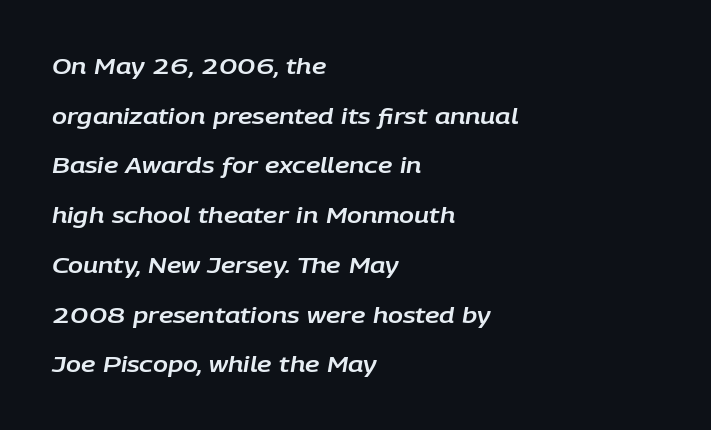
Words float on clear page, feet unadorned. The letters sit at their default tracking, neither squeezed nor spread. Line spacing here is loose. A student would call this left alignment; a typographer would say flush left, rag right.
